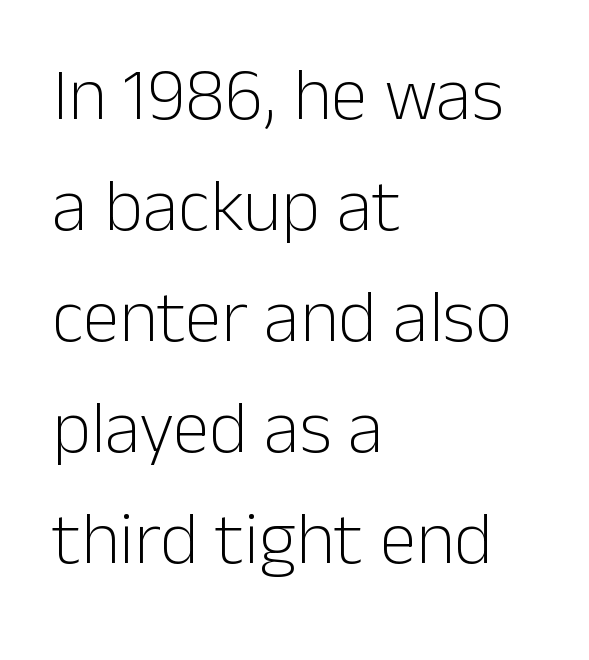
Q: Is the text bold? A: No.
Q: Is the text italic (slanted)? A: No, it is upright.
Q: Is the typeface a serif or a sans-serif typeface? A: Sans-serif.
Q: Is the text underlined? A: No.
Q: How is the paragraph aligned? A: Left-aligned.
Q: Is the spacing between letters normal or unusually wide? A: Normal.
Q: Is the spacing between lines tight, normal or loose? A: Normal.
Q: Width (condensed, normal, or wide)? A: Normal.
Q: Stroke contrast? A: Low.
Q: x-height? A: Medium.
Q: Monospaced? A: No.
